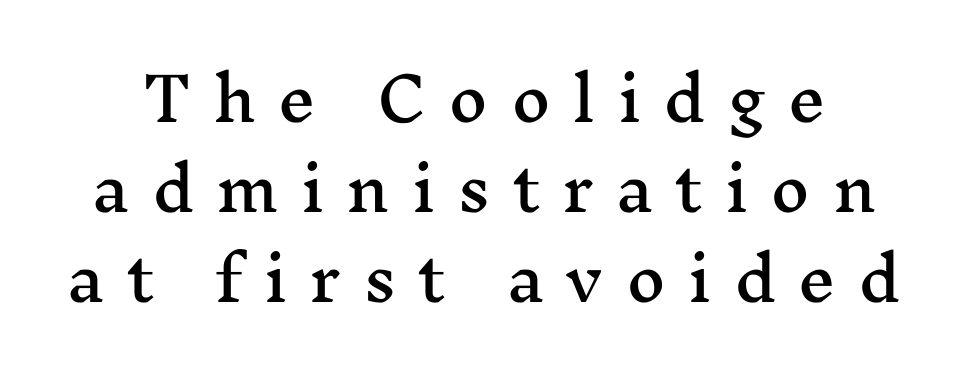
The lines sit at an ordinary, default distance from one another. Honestly, there is no underline to notice here at all. The face used here is rendered with a markedly widened letterfit. It's the straight-up-and-down kind of type. Examine the stroke ends and you'll spot serifs. The setting favours the middle, as headings and verse often do.
